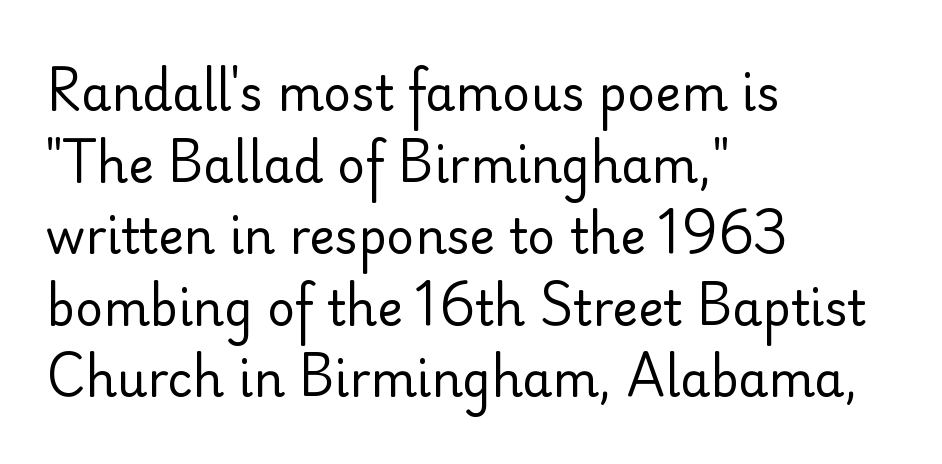
{"serif": "no", "italic": "no", "bold": "no", "weight": "regular", "width": "normal", "stroke_contrast": "low", "x_height": "small", "monospaced": "no", "underline": "no", "align": "left", "line_spacing": "normal", "line_spacing_ratio": 1.49, "letter_spacing": "normal", "letter_spacing_em": 0.0, "glyph_px": 48}
